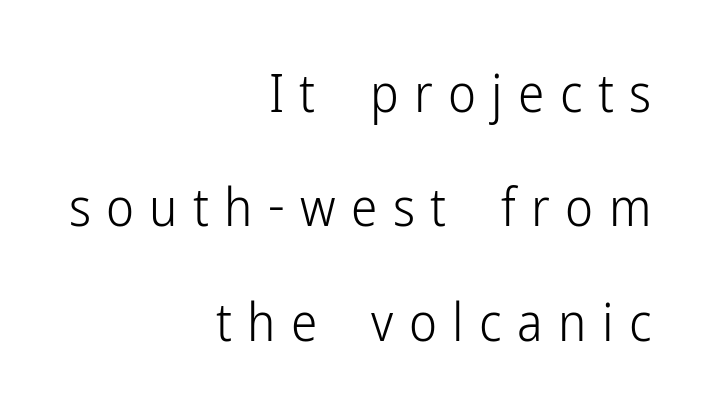
The image shows 53 px light, condensed sans-serif type, upright; set right-aligned, loose line spacing (2.16x), unusually wide letter spacing (+0.29 em), not underlined; low stroke contrast and a medium x-height.
